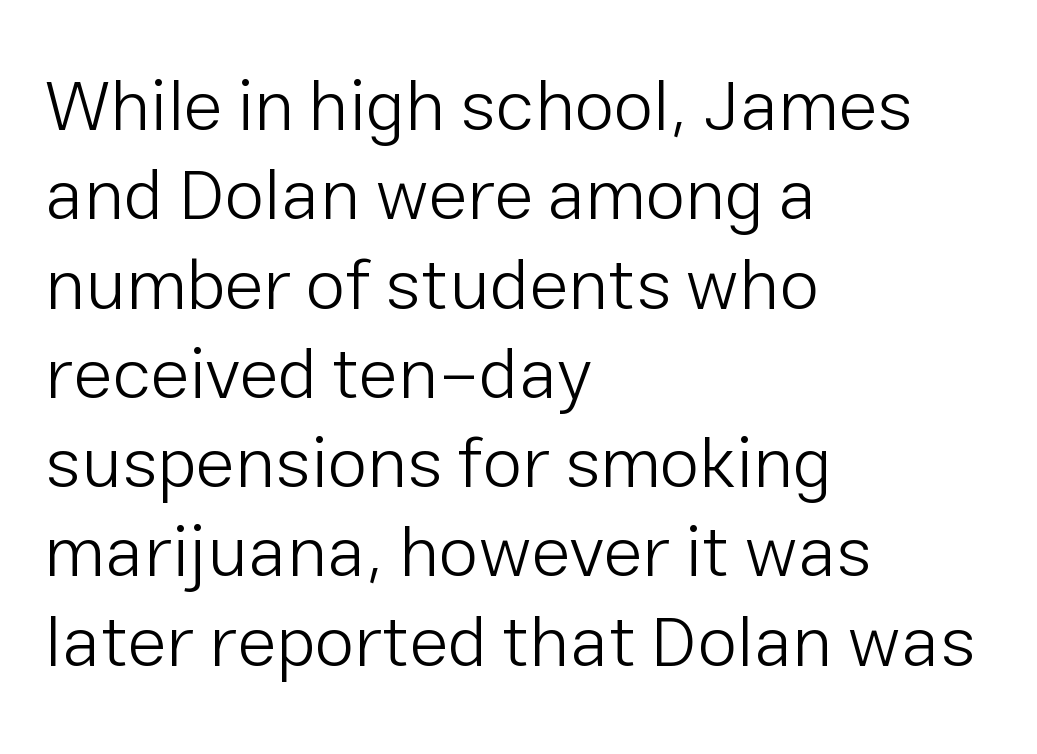
{"serif": "no", "italic": "no", "bold": "no", "weight": "light", "width": "normal", "stroke_contrast": "low", "x_height": "medium", "monospaced": "no", "underline": "no", "align": "left", "line_spacing_ratio": 1.24, "letter_spacing": "normal", "letter_spacing_em": 0.0, "glyph_px": 72}
